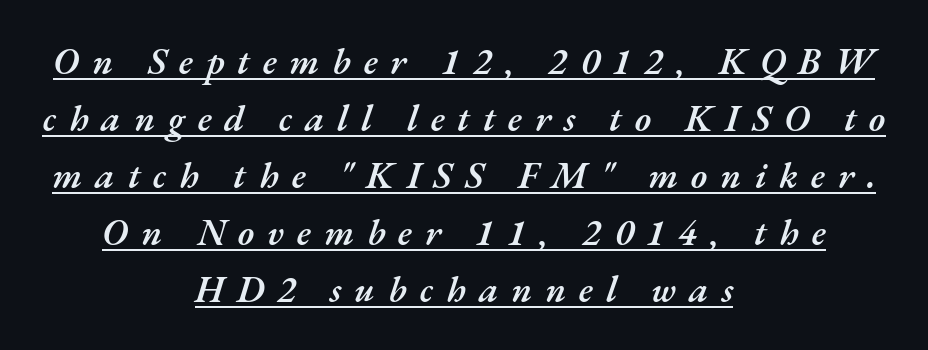
The letters advance in unequal steps, a hallmark of proportional type. The rendering uses a semibold face; strokes are thickened but not to full bold. Look at the tracking — it's clearly loosened, letters drifting apart. Designer's note — italics engaged. Notice how the passage keeps no hard edge, just a central spine.
